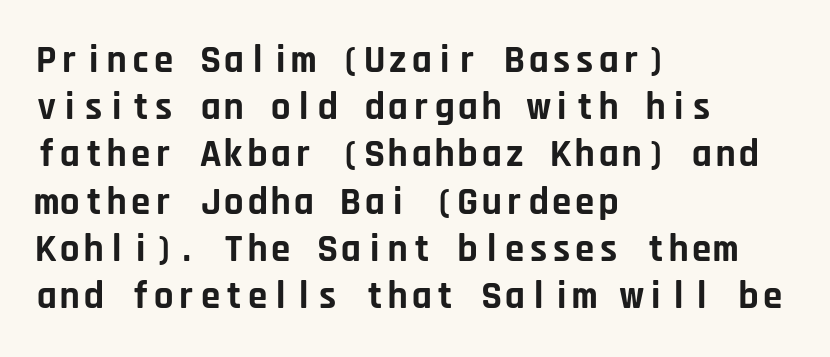
Descenders are the only things crossing below the line. The characters display no serif detailing; their extremities are plain. The face used here has the dense, thick strokes of a bold. This is roman type, the default non-slanted kind. Each word holds together tightly as a unit, with standard inter-letter gaps.
